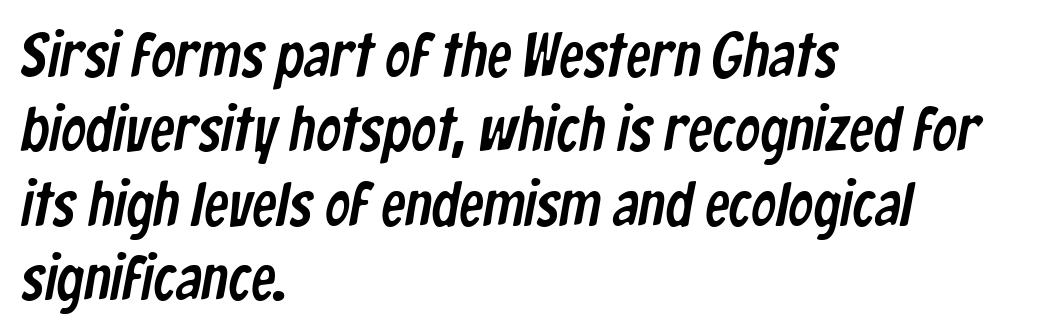
{"serif": "no", "width": "condensed", "stroke_contrast": "low", "x_height": "medium", "monospaced": "no", "underline": "no", "align": "left", "line_spacing_ratio": 1.2, "letter_spacing": "normal", "letter_spacing_em": 0.0, "glyph_px": 62}
